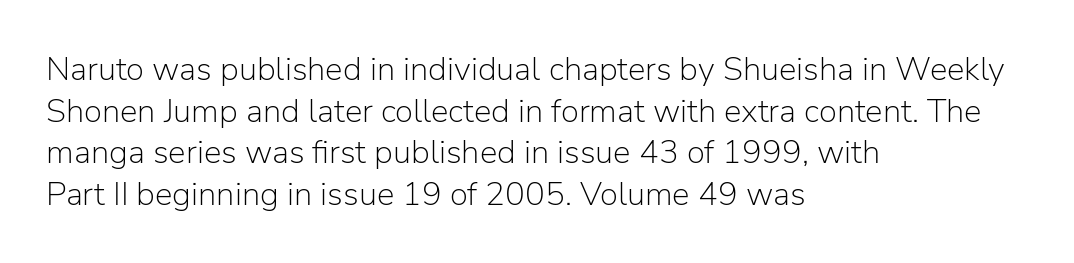
Q: Is the text bold? A: No.
Q: Is the text italic (slanted)? A: No, it is upright.
Q: Is the typeface a serif or a sans-serif typeface? A: Sans-serif.
Q: Is the text underlined? A: No.
Q: How is the paragraph aligned? A: Left-aligned.
Q: Is the spacing between letters normal or unusually wide? A: Normal.
Q: Is the spacing between lines tight, normal or loose? A: Normal.
Q: Width (condensed, normal, or wide)? A: Normal.
Q: Stroke contrast? A: Low.
Q: x-height? A: Medium.
Q: Monospaced? A: No.
